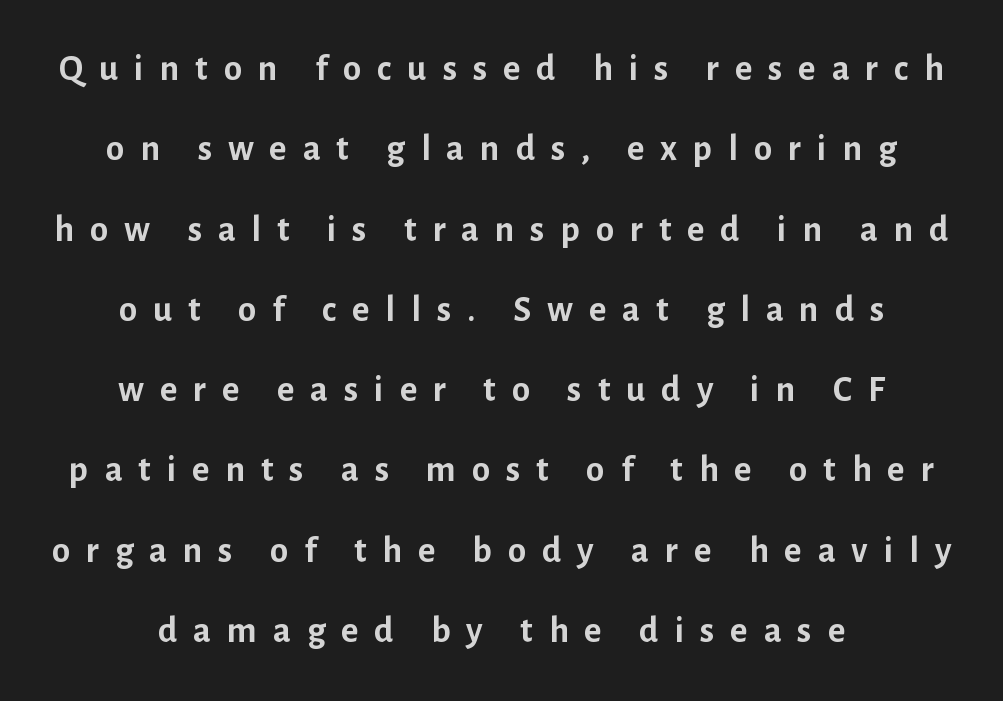
This is sans-serif lettering, the kind often seen on screens and signage. The letters stand straight up with perfectly vertical stems. Where is the straight margin? There isn't one; the lines are centered. As a designer I'd log this as weight 700, bold.
